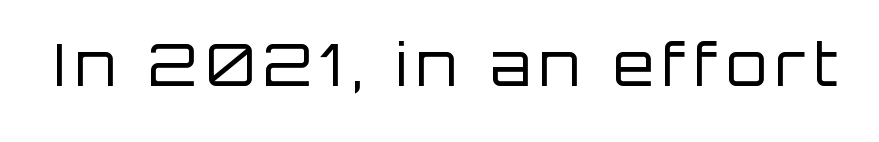
The image shows 59 px regular-weight sans-serif type, upright; set not underlined; low stroke contrast and a large x-height.
